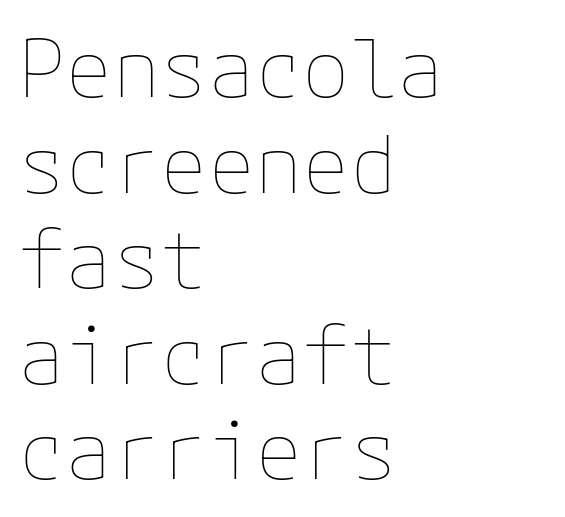
The image shows 79 px thin type, upright; set left-aligned, line spacing 1.21x, normal letter spacing, not underlined; low stroke contrast and a medium x-height.
